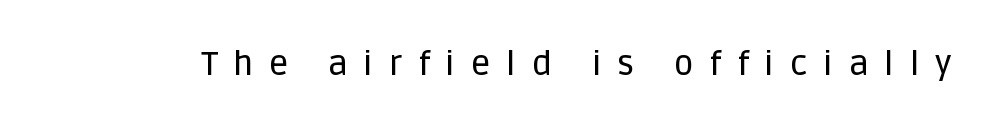
{"serif": "no", "italic": "no", "width": "normal", "stroke_contrast": "low", "x_height": "large", "monospaced": "no", "underline": "no", "letter_spacing": "wide", "letter_spacing_em": 0.46, "glyph_px": 34}
